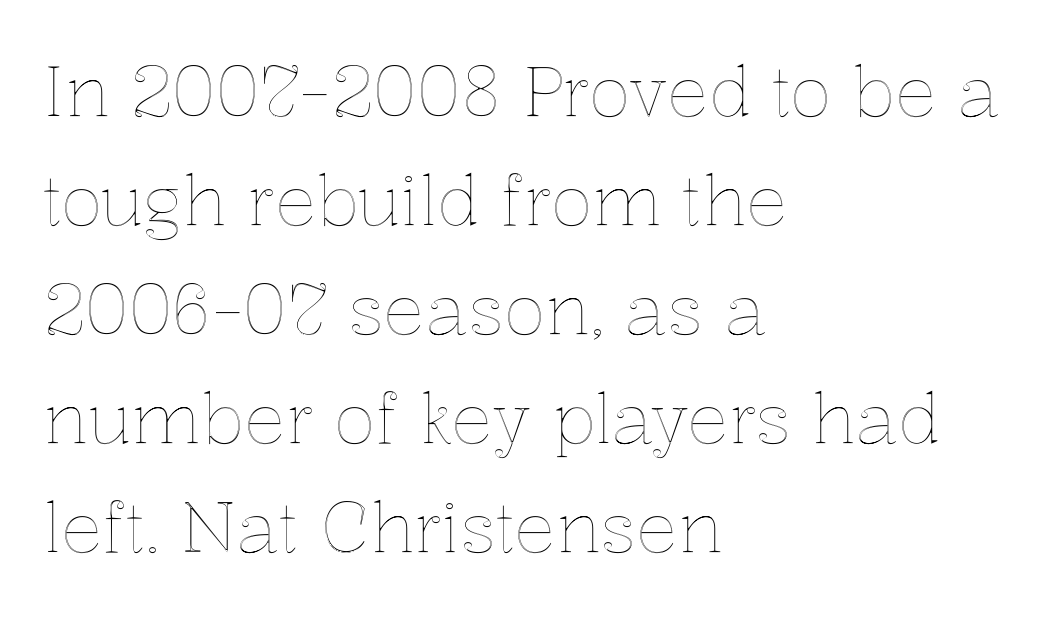
The image shows 69 px text type, upright; set left-aligned, normal line spacing (1.58x), normal letter spacing, not underlined; a medium x-height.
